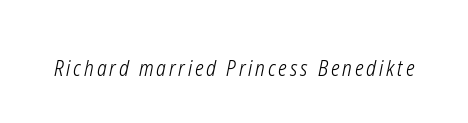
The image shows 21 px text type, italic (leaning right); set not underlined.
